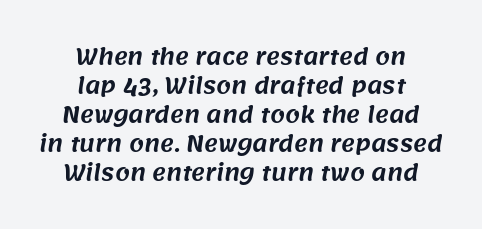
{"underline": "no", "align": "center", "line_spacing": "normal", "line_spacing_ratio": 1.38, "letter_spacing": "normal", "letter_spacing_em": 0.0, "glyph_px": 21}
